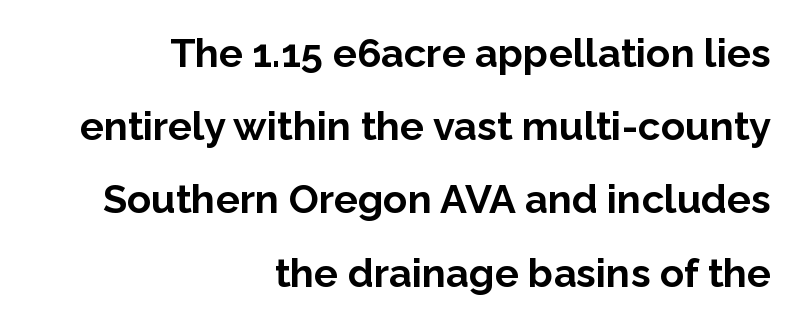
{"serif": "no", "italic": "no", "bold": "yes", "weight": "bold", "width": "normal", "stroke_contrast": "low", "x_height": "medium", "monospaced": "no", "underline": "no", "align": "right", "line_spacing_ratio": 1.83, "letter_spacing": "normal", "letter_spacing_em": 0.0, "glyph_px": 40}
